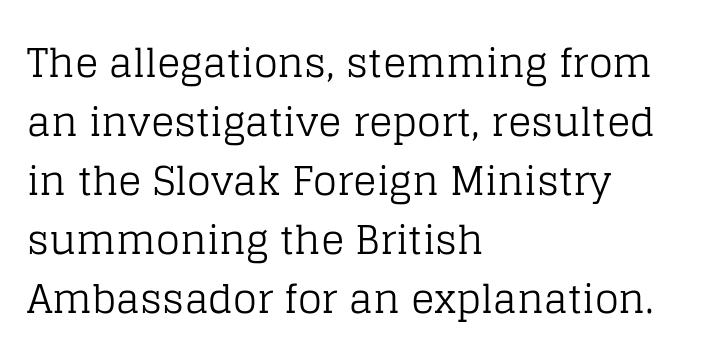
{"serif": "yes", "italic": "no", "bold": "no", "weight": "regular", "width": "normal", "stroke_contrast": "low", "x_height": "large", "monospaced": "no", "underline": "no", "align": "left", "line_spacing": "normal", "line_spacing_ratio": 1.51, "letter_spacing": "normal", "letter_spacing_em": 0.0, "glyph_px": 39}
